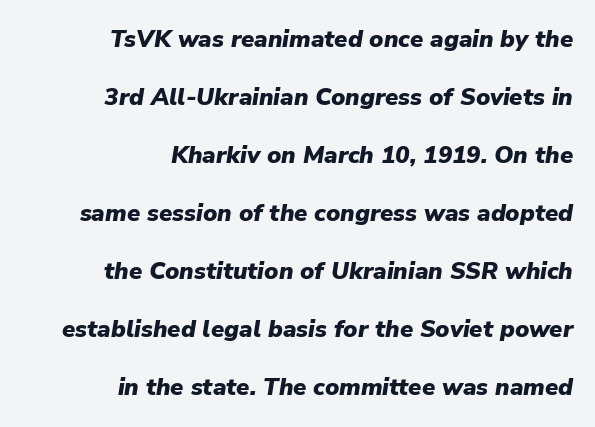
Q: Is the text bold? A: Yes.
Q: Is the text italic (slanted)? A: Yes, it leans right by about 9 degrees.
Q: Is the text underlined? A: No.
Q: How is the paragraph aligned? A: Right-aligned.
Q: Is the spacing between letters normal or unusually wide? A: Normal.
Q: Is the spacing between lines tight, normal or loose? A: Loose.
